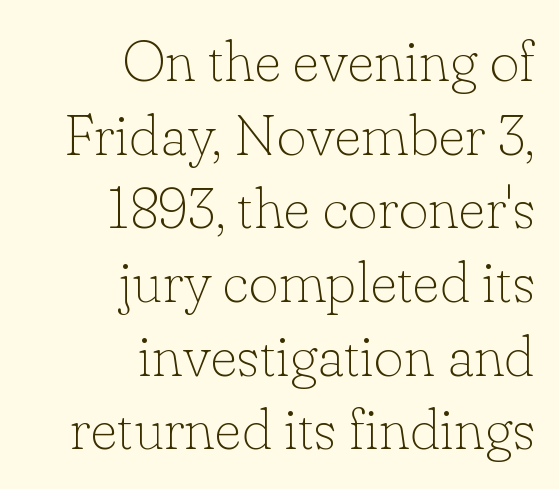
Regular leading. Has an underline been added? It has not. Reading down the block, your eye finds every line finishing at a fixed right position. The font is comparable to plain body text, perhaps lighter. Spacing verdict: proportional, widths tailored to each character. The letterforms sit shoulder to shoulder at normal distance.
